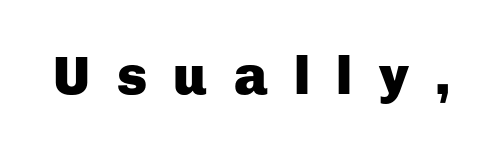
Q: Is the text bold? A: Yes.
Q: Is the text italic (slanted)? A: No, it is upright.
Q: Is the typeface a serif or a sans-serif typeface? A: Sans-serif.
Q: Is the text underlined? A: No.
Q: Is the spacing between letters normal or unusually wide? A: Unusually wide.
Q: Width (condensed, normal, or wide)? A: Normal.
Q: Stroke contrast? A: Low.
Q: x-height? A: Medium.
Q: Monospaced? A: No.
